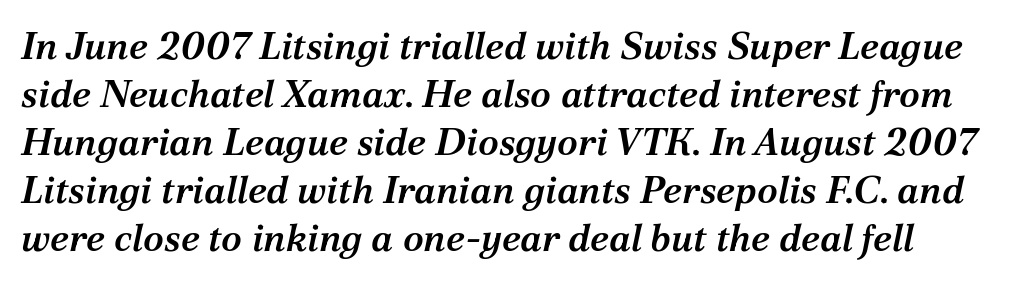
These lines keep a tight, regular rhythm from letter to letter. Proportional: the letters do not fall into vertical columns. The lines sit at an ordinary, default distance from one another. Moderately thickened strokes mark this as semibold type.
